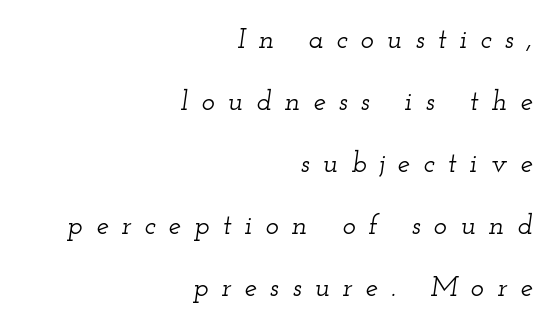
Each new line begins a long way beneath the previous one. Quick note: underline off. Observe the lean: these are italic letterforms. Short note: letters widely spaced.
